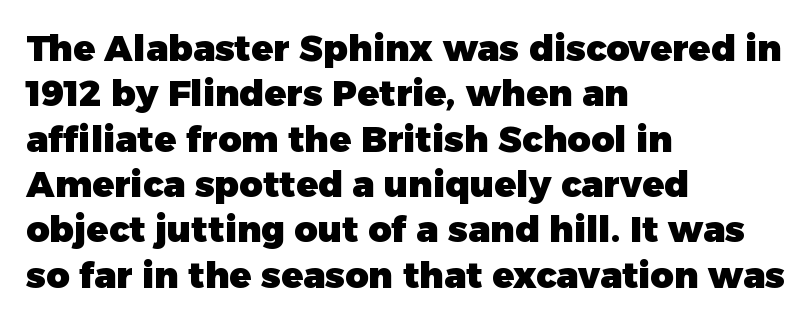
The image shows 36 px heavy sans-serif type, upright; set left-aligned, normal line spacing (1.26x), normal letter spacing, not underlined; low stroke contrast and a medium x-height.
